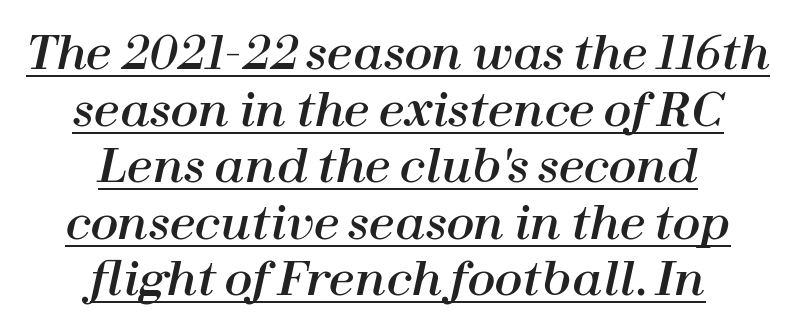
Q: Is the text italic (slanted)? A: Yes, it leans right by about 12 degrees.
Q: Is the text underlined? A: Yes.
Q: How is the paragraph aligned? A: Centered.
Q: Is the spacing between letters normal or unusually wide? A: Normal.
Q: Width (condensed, normal, or wide)? A: Normal.
Q: Stroke contrast? A: High.
Q: x-height? A: Medium.
Q: Monospaced? A: No.
